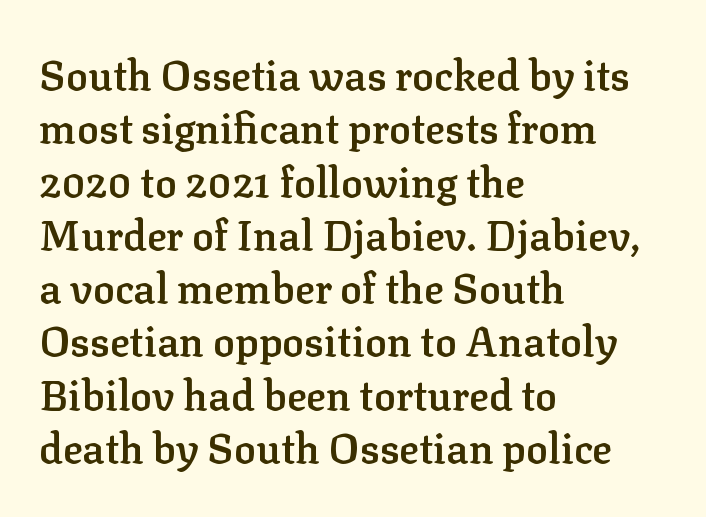
Q: Is the text bold? A: Semi-bold.
Q: Is the text italic (slanted)? A: No, it is upright.
Q: Is the typeface a serif or a sans-serif typeface? A: Serif.
Q: Is the text underlined? A: No.
Q: How is the paragraph aligned? A: Left-aligned.
Q: Is the spacing between letters normal or unusually wide? A: Normal.
Q: Is the spacing between lines tight, normal or loose? A: Normal.
Q: Width (condensed, normal, or wide)? A: Normal.
Q: Stroke contrast? A: Low.
Q: x-height? A: Medium.
Q: Monospaced? A: No.
